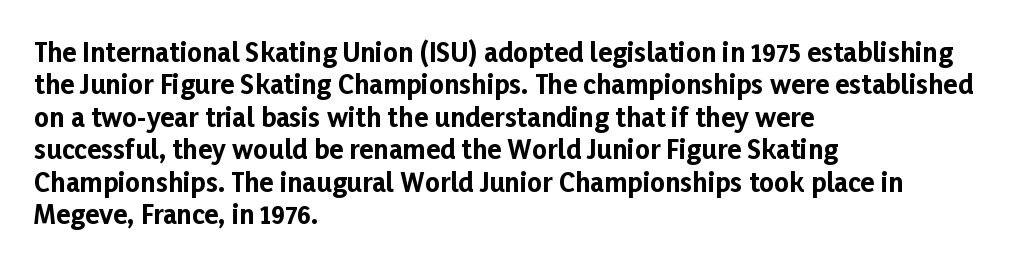
{"italic": "no", "bold": "yes", "underline": "no", "align": "left", "line_spacing": "normal", "line_spacing_ratio": 1.25, "letter_spacing": "normal", "letter_spacing_em": 0.0, "glyph_px": 26}
